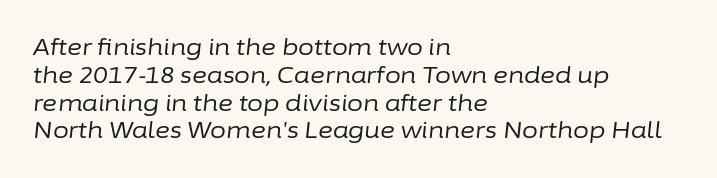
The image shows 23 px text type, italic (leaning right); set left-aligned, line spacing 1.21x, normal letter spacing, not underlined.
